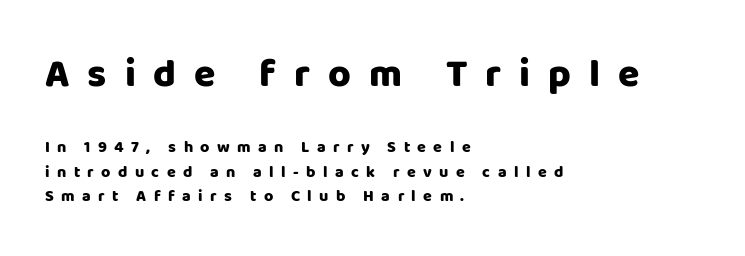
Q: Is the text bold? A: Yes.
Q: Is the text italic (slanted)? A: No, it is upright.
Q: Is the typeface a serif or a sans-serif typeface? A: Sans-serif.
Q: Is the text underlined? A: No.
Q: How is the paragraph aligned? A: Left-aligned.
Q: Is the spacing between letters normal or unusually wide? A: Unusually wide.
Q: Is the spacing between lines tight, normal or loose? A: Normal.
Q: Which block of text is set in a larger size, the first (top) or the second (bottom)? A: The first (top) one.
Q: Width (condensed, normal, or wide)? A: Normal.
Q: Stroke contrast? A: Low.
Q: x-height? A: Large.
Q: Monospaced? A: No.
